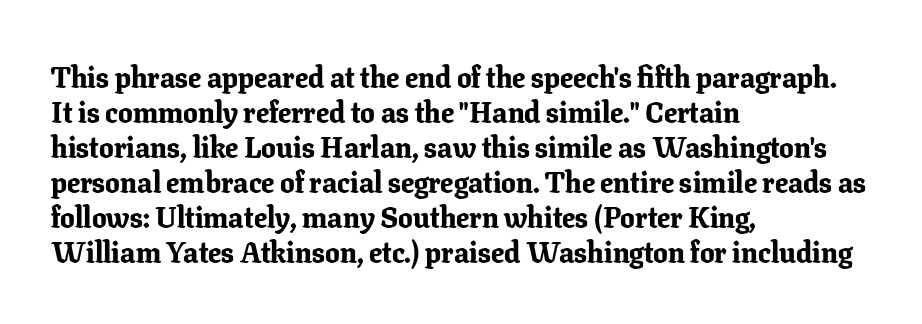
Q: Is the text bold? A: Yes.
Q: Is the text italic (slanted)? A: No, it is upright.
Q: Is the typeface a serif or a sans-serif typeface? A: Serif.
Q: Is the text underlined? A: No.
Q: How is the paragraph aligned? A: Left-aligned.
Q: Is the spacing between letters normal or unusually wide? A: Normal.
Q: Width (condensed, normal, or wide)? A: Normal.
Q: Stroke contrast? A: Low.
Q: x-height? A: Medium.
Q: Monospaced? A: No.
